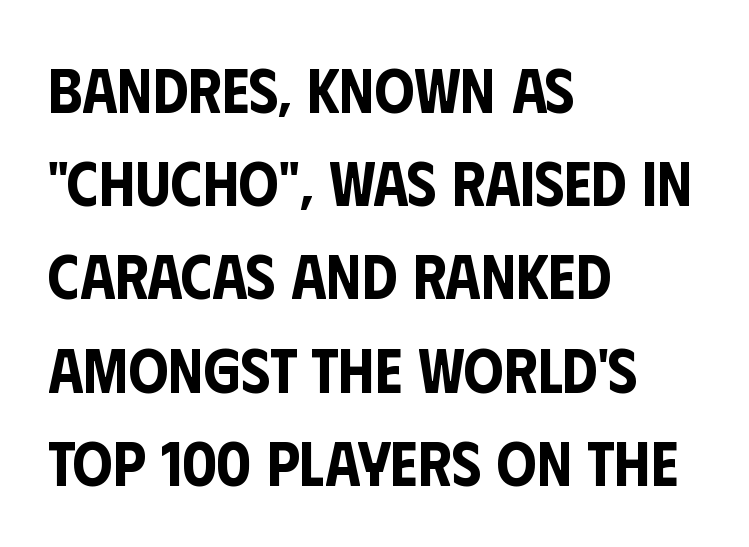
This sample uses an upright cut, with every glyph sitting square on the baseline. A clean baseline with only descenders dipping below it. This rendering employs a face without finishing strokes, i.e., a sans-serif. Successive baselines arrive at the customary interval. Spacing between characters is what you'd get straight out of the box. Is the block centered? No — it sits flush against the left margin.
